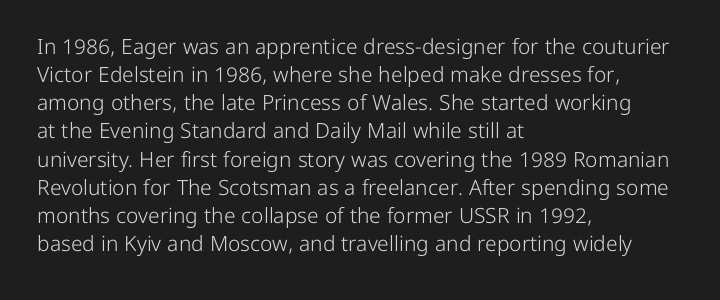
Q: Is the text bold? A: No.
Q: Is the text italic (slanted)? A: No, it is upright.
Q: Is the text underlined? A: No.
Q: How is the paragraph aligned? A: Left-aligned.
Q: Is the spacing between letters normal or unusually wide? A: Normal.
Q: Is the spacing between lines tight, normal or loose? A: Normal.
